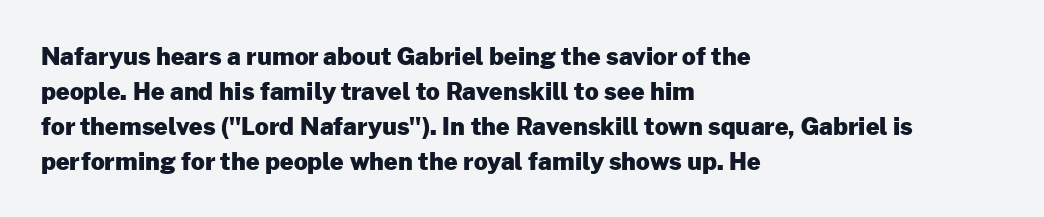
{"italic": "no", "bold": "yes", "underline": "no", "align": "left", "line_spacing": "normal", "line_spacing_ratio": 1.46, "letter_spacing": "normal", "letter_spacing_em": 0.0, "glyph_px": 24}
